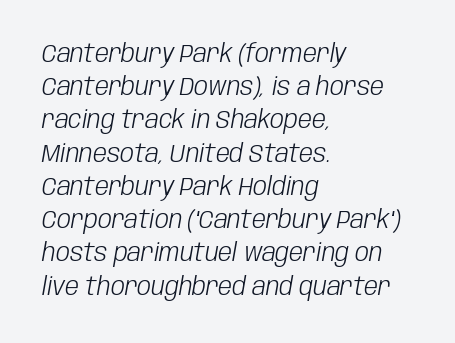
The image shows 25 px text type, italic (leaning right); set left-aligned, normal line spacing (1.33x), normal letter spacing, not underlined.
